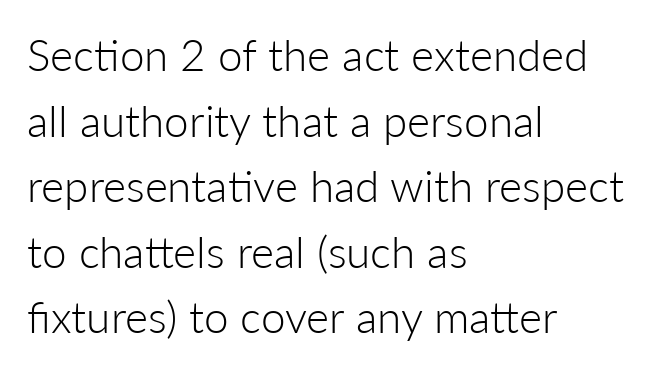
{"serif": "no", "italic": "no", "bold": "no", "weight": "light", "width": "normal", "stroke_contrast": "low", "x_height": "medium", "monospaced": "no", "underline": "no", "align": "left", "line_spacing": "normal", "line_spacing_ratio": 1.49, "letter_spacing": "normal", "letter_spacing_em": 0.0, "glyph_px": 44}
